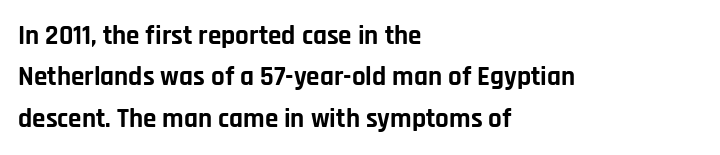
This block has exactly the height ordinary leading produces. The letterforms sit shoulder to shoulder at normal distance. On the weight axis this lands at bold, roughly 700. Line beginnings align vertically; line endings do not. A roman cut, with each character standing at attention.
